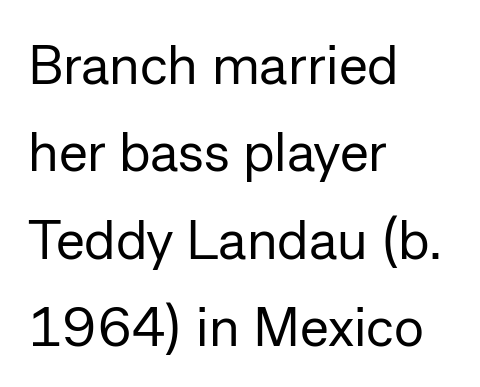
Q: Is the text bold? A: No.
Q: Is the text italic (slanted)? A: No, it is upright.
Q: Is the typeface a serif or a sans-serif typeface? A: Sans-serif.
Q: Is the text underlined? A: No.
Q: How is the paragraph aligned? A: Left-aligned.
Q: Is the spacing between letters normal or unusually wide? A: Normal.
Q: Is the spacing between lines tight, normal or loose? A: Normal.
Q: Width (condensed, normal, or wide)? A: Normal.
Q: Stroke contrast? A: Low.
Q: x-height? A: Medium.
Q: Monospaced? A: No.
